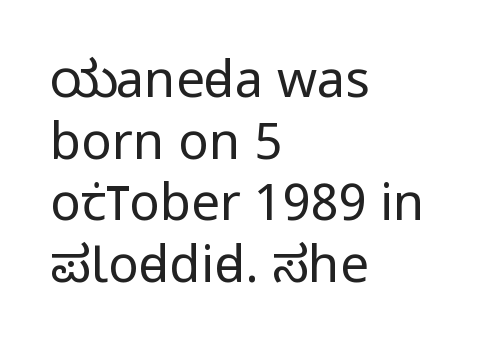
Q: Is the text bold? A: No.
Q: Is the text italic (slanted)? A: No, it is upright.
Q: Is the typeface a serif or a sans-serif typeface? A: Sans-serif.
Q: Is the text underlined? A: No.
Q: How is the paragraph aligned? A: Left-aligned.
Q: Is the spacing between letters normal or unusually wide? A: Normal.
Q: Width (condensed, normal, or wide)? A: Condensed.
Q: Stroke contrast? A: Low.
Q: x-height? A: Large.
Q: Monospaced? A: No.
